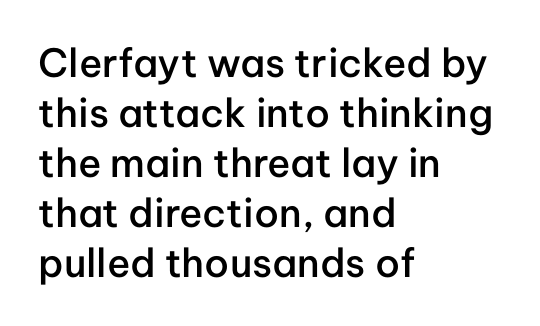
A typesetter would call this proportional, since set widths differ per character. The rendering shows plain stroke endings on the letterforms — a sans-serif design. Notice how the passage keeps a crisp vertical edge on the left only. There is no visible air inserted between adjacent glyphs. This is the regular roman posture of the typeface. The characters look somewhat weighty, a semibold short of true bold.
